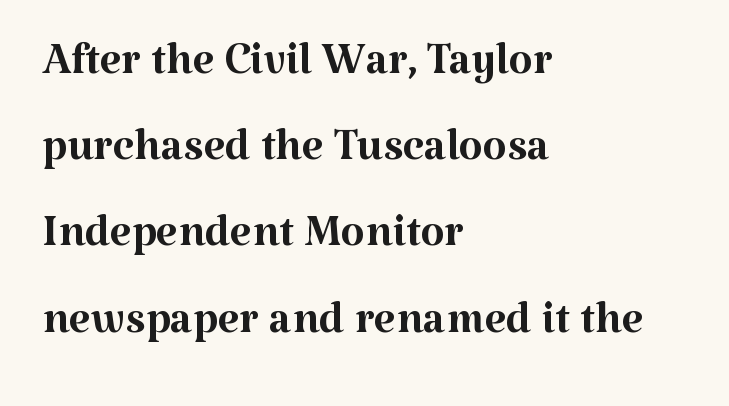
The image shows 62 px regular-weight serif type, upright; set left-aligned, normal line spacing (1.39x), normal letter spacing, not underlined; medium stroke contrast and a medium x-height.
